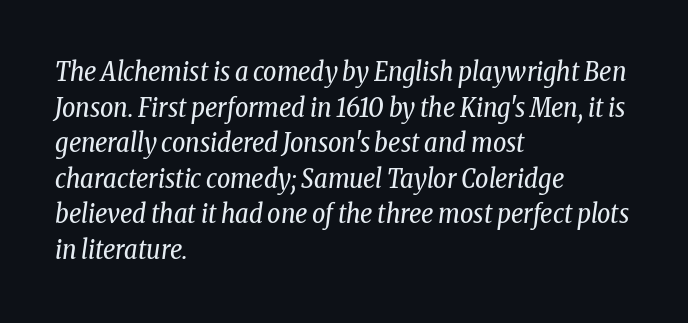
This sample keeps an unexceptional amount of space between lines. This sample uses an oblique cut, with every glyph tilted off the vertical. Does the copy run flush right? No — it runs flush left. Type without underlining.
